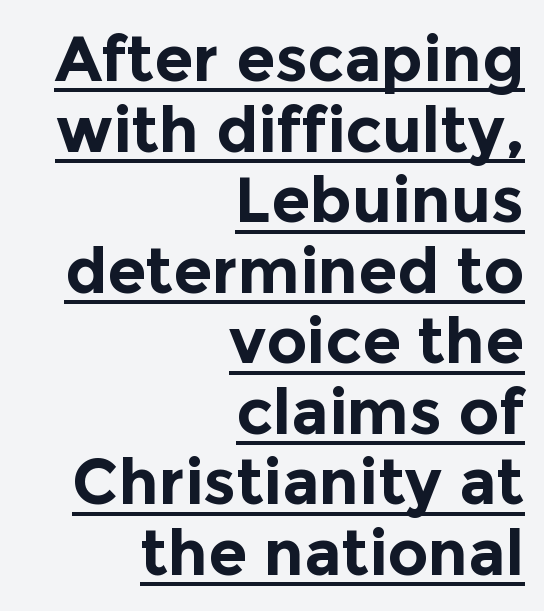
{"serif": "no", "italic": "no", "bold": "yes", "weight": "bold", "width": "normal", "x_height": "medium", "monospaced": "no", "underline": "yes", "align": "right", "line_spacing": "tight", "line_spacing_ratio": 1.12, "letter_spacing": "normal", "letter_spacing_em": 0.0, "glyph_px": 63}
